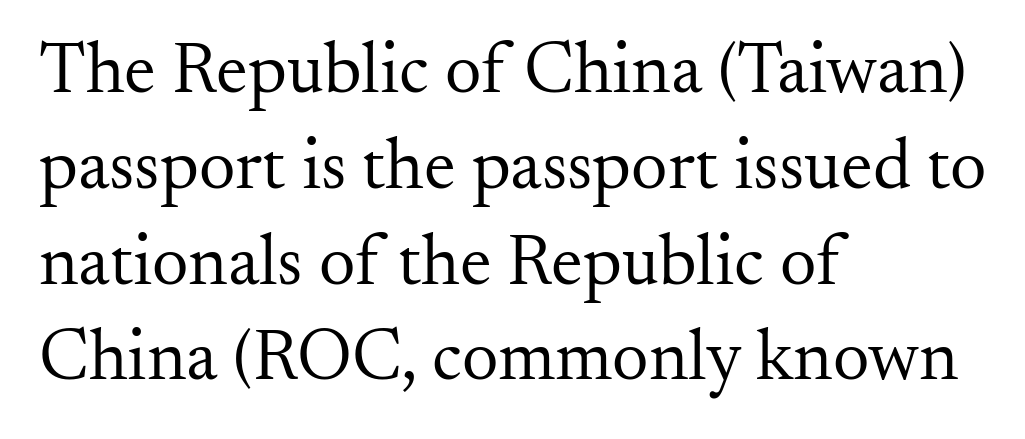
The image shows 72 px regular-weight serif type, upright; set left-aligned, normal line spacing (1.33x), normal letter spacing, not underlined; medium stroke contrast and a small x-height.
